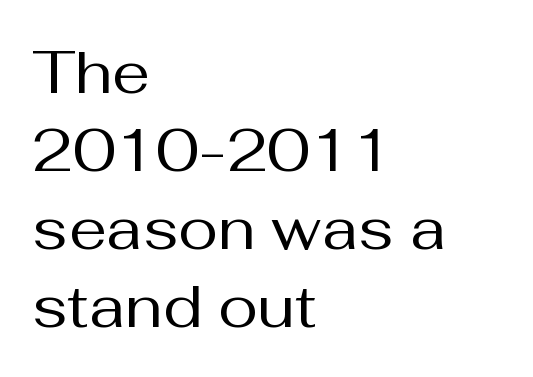
Q: Is the text bold? A: No.
Q: Is the text italic (slanted)? A: No, it is upright.
Q: Is the typeface a serif or a sans-serif typeface? A: Sans-serif.
Q: Is the text underlined? A: No.
Q: How is the paragraph aligned? A: Left-aligned.
Q: Is the spacing between letters normal or unusually wide? A: Normal.
Q: Is the spacing between lines tight, normal or loose? A: Normal.
Q: Width (condensed, normal, or wide)? A: Normal.
Q: Stroke contrast? A: Medium.
Q: x-height? A: Medium.
Q: Monospaced? A: No.
